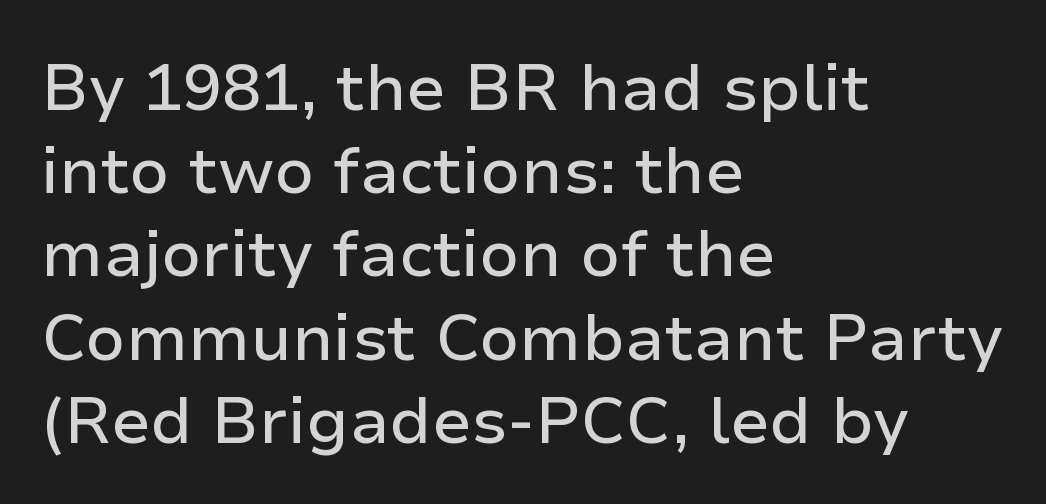
{"serif": "no", "italic": "no", "width": "normal", "stroke_contrast": "low", "x_height": "medium", "monospaced": "no", "underline": "no", "align": "left", "line_spacing": "normal", "line_spacing_ratio": 1.28, "letter_spacing": "normal", "letter_spacing_em": 0.0, "glyph_px": 65}
